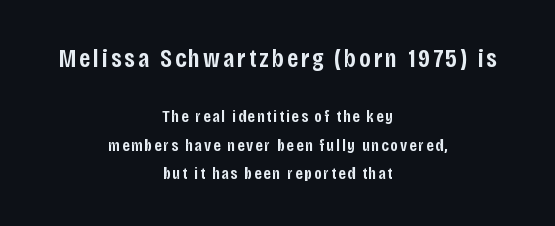
{"italic": "no", "bold": "semi", "underline": "no", "align": "center", "line_spacing": "normal", "line_spacing_ratio": 1.67, "larger_block": "first", "size_ratio": 1.53, "glyph_px": 26}
